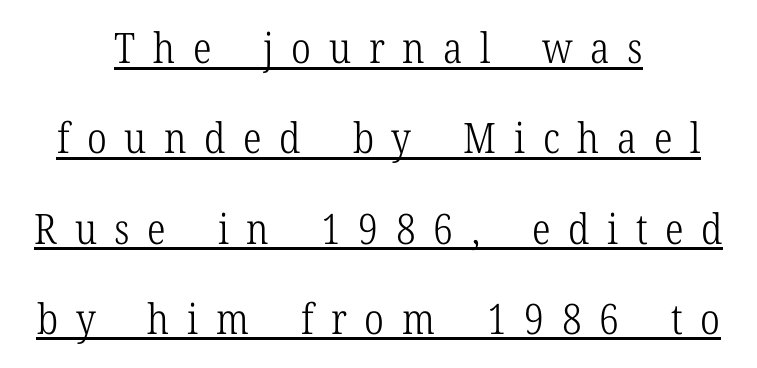
Q: Is the text bold? A: No.
Q: Is the text italic (slanted)? A: No, it is upright.
Q: Is the typeface a serif or a sans-serif typeface? A: Serif.
Q: Is the text underlined? A: Yes.
Q: How is the paragraph aligned? A: Centered.
Q: Is the spacing between letters normal or unusually wide? A: Unusually wide.
Q: Is the spacing between lines tight, normal or loose? A: Loose.
Q: Width (condensed, normal, or wide)? A: Condensed.
Q: Stroke contrast? A: Low.
Q: x-height? A: Medium.
Q: Monospaced? A: No.
